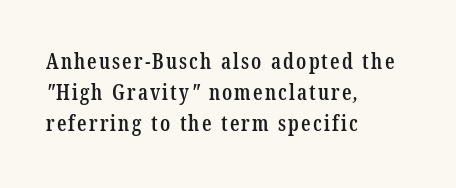
Evenly set lines give the paragraph a standard silhouette. Compared with an ordinary text face, these strokes are moderately heavier — a semibold. Has an underline been added? It has not. Short and long lines alike share a common starting point at left.
